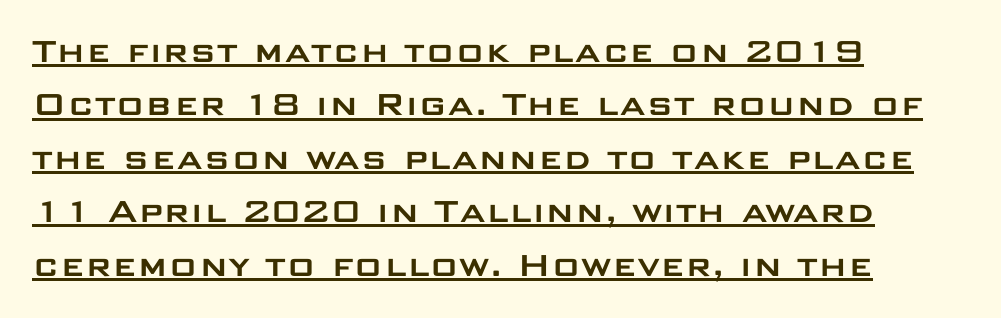
{"serif": "no", "italic": "no", "width": "wide", "stroke_contrast": "low", "x_height": "large", "monospaced": "no", "underline": "yes", "align": "left", "line_spacing": "normal", "line_spacing_ratio": 1.37, "letter_spacing": "normal", "letter_spacing_em": 0.0, "glyph_px": 39}
